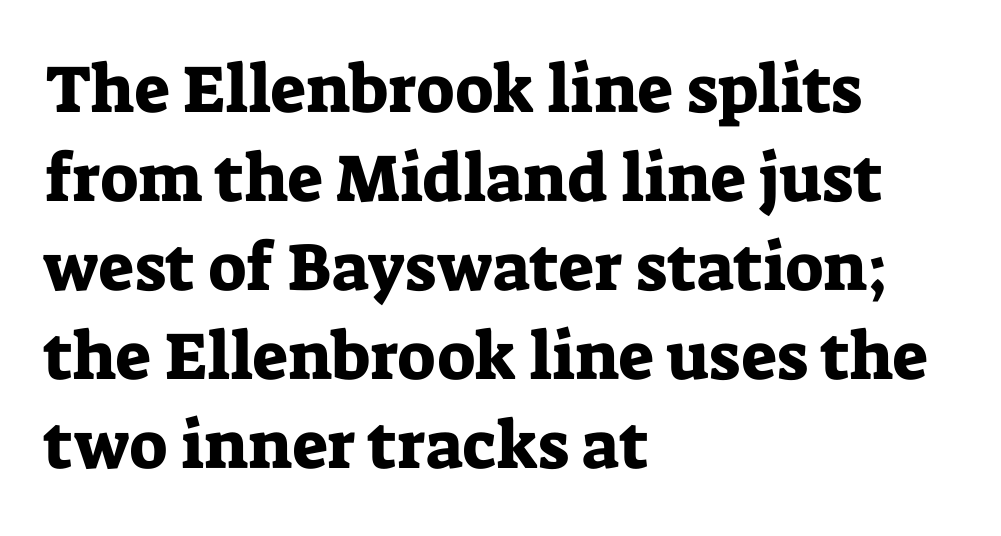
The image shows 67 px serif type, upright; set left-aligned, normal line spacing (1.33x), normal letter spacing, not underlined; low stroke contrast and a medium x-height.
